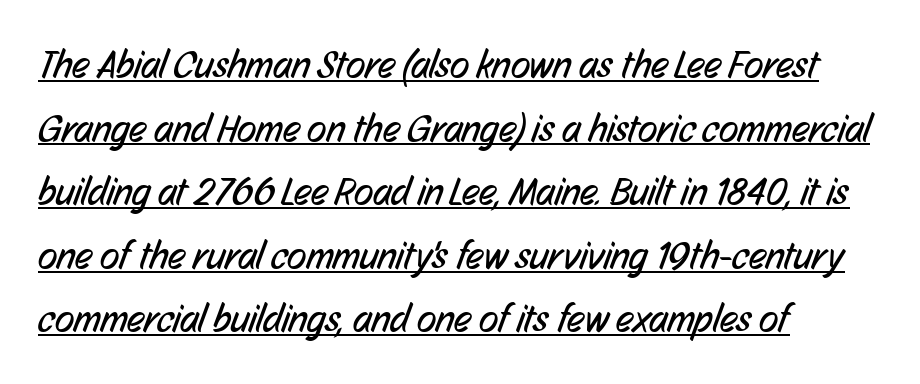
{"serif": "no", "bold": "no", "weight": "regular", "width": "condensed", "stroke_contrast": "low", "x_height": "medium", "monospaced": "no", "underline": "yes", "align": "left", "line_spacing": "normal", "line_spacing_ratio": 1.59, "letter_spacing": "normal", "letter_spacing_em": 0.0, "glyph_px": 40}
